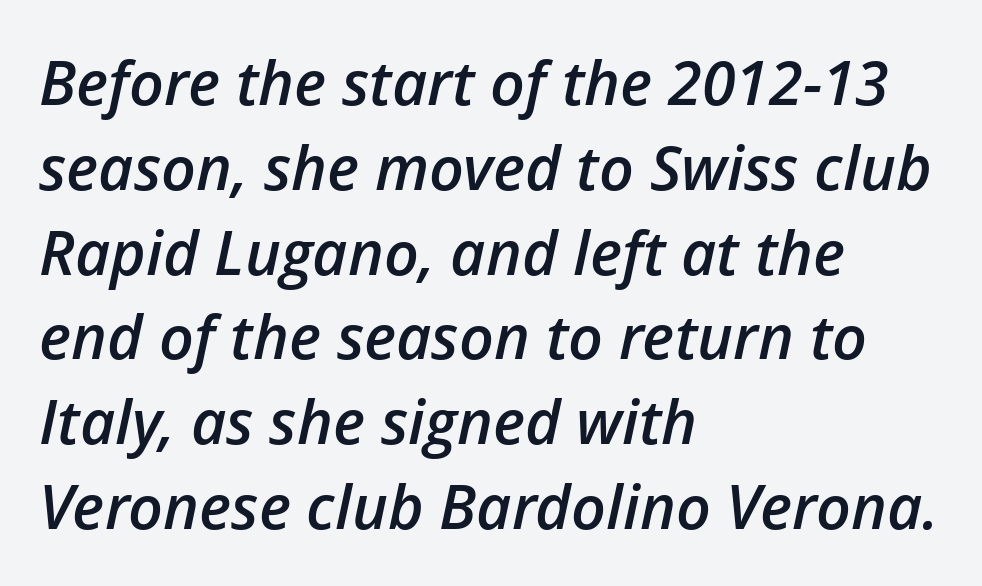
The image shows 61 px semibold type, italic (leaning right); set left-aligned, normal line spacing (1.39x), normal letter spacing, not underlined; low stroke contrast and a medium x-height.
